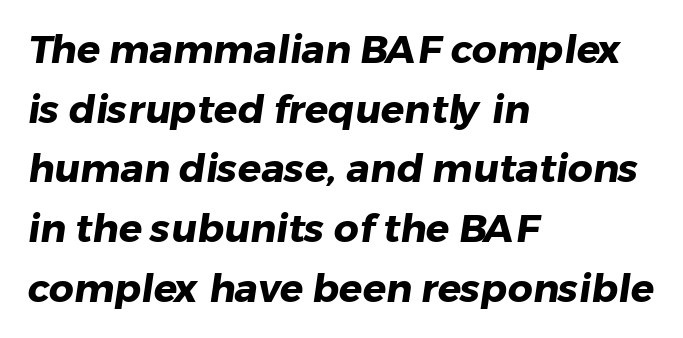
{"serif": "no", "bold": "yes", "weight": "heavy", "width": "normal", "stroke_contrast": "low", "x_height": "medium", "monospaced": "no", "underline": "no", "align": "left", "line_spacing": "normal", "line_spacing_ratio": 1.53, "letter_spacing": "normal", "letter_spacing_em": 0.0, "glyph_px": 39}
